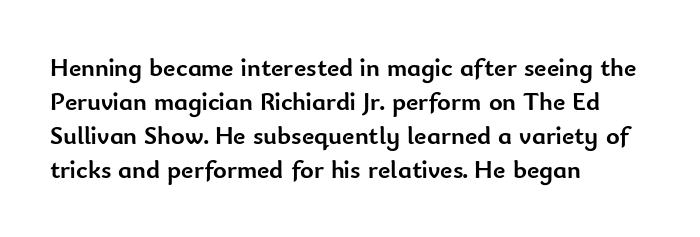
{"italic": "no", "bold": "yes", "underline": "no", "align": "left", "line_spacing": "normal", "line_spacing_ratio": 1.31, "letter_spacing": "normal", "letter_spacing_em": 0.0, "glyph_px": 26}
